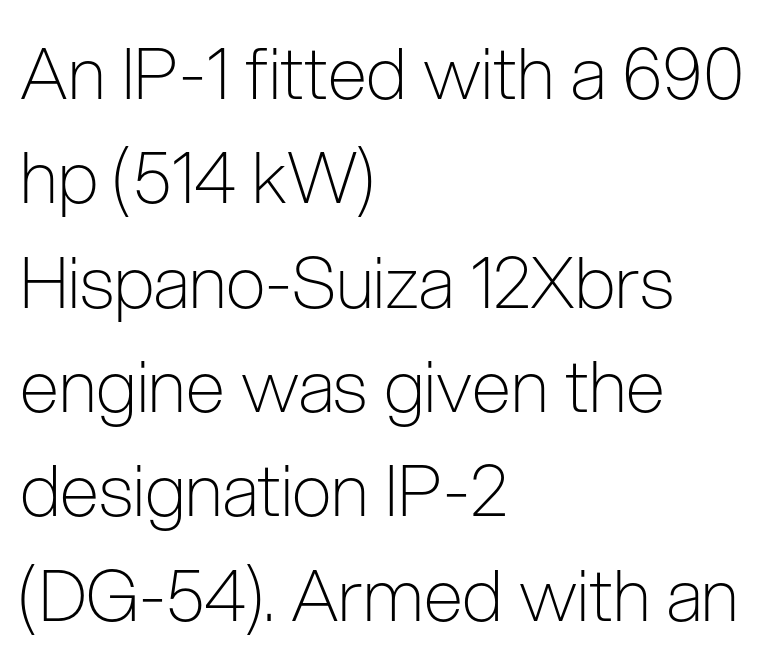
Q: Is the text bold? A: No.
Q: Is the text italic (slanted)? A: No, it is upright.
Q: Is the typeface a serif or a sans-serif typeface? A: Sans-serif.
Q: Is the text underlined? A: No.
Q: How is the paragraph aligned? A: Left-aligned.
Q: Is the spacing between letters normal or unusually wide? A: Normal.
Q: Is the spacing between lines tight, normal or loose? A: Normal.
Q: Width (condensed, normal, or wide)? A: Condensed.
Q: Stroke contrast? A: Low.
Q: x-height? A: Medium.
Q: Monospaced? A: No.
